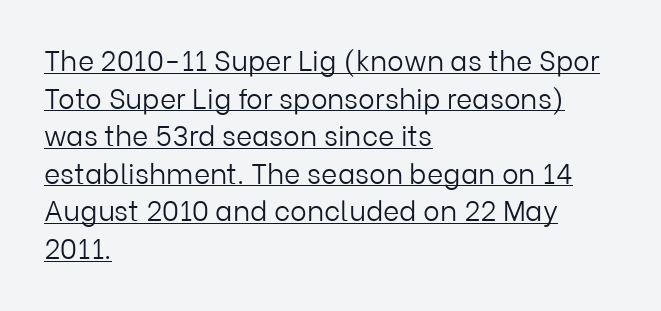
Q: Is the text bold? A: No.
Q: Is the text italic (slanted)? A: No, it is upright.
Q: Is the typeface a serif or a sans-serif typeface? A: Sans-serif.
Q: Is the text underlined? A: Yes.
Q: How is the paragraph aligned? A: Left-aligned.
Q: Is the spacing between letters normal or unusually wide? A: Normal.
Q: Is the spacing between lines tight, normal or loose? A: Normal.
Q: Width (condensed, normal, or wide)? A: Normal.
Q: Stroke contrast? A: Low.
Q: x-height? A: Medium.
Q: Monospaced? A: No.
